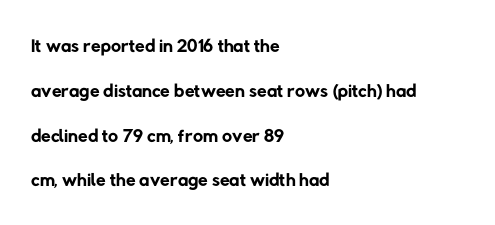
{"serif": "no", "bold": "no", "weight": "regular", "width": "normal", "stroke_contrast": "low", "x_height": "medium", "monospaced": "no", "underline": "no", "align": "left", "line_spacing": "normal", "line_spacing_ratio": 1.6, "letter_spacing": "normal", "letter_spacing_em": 0.0, "glyph_px": 28}
